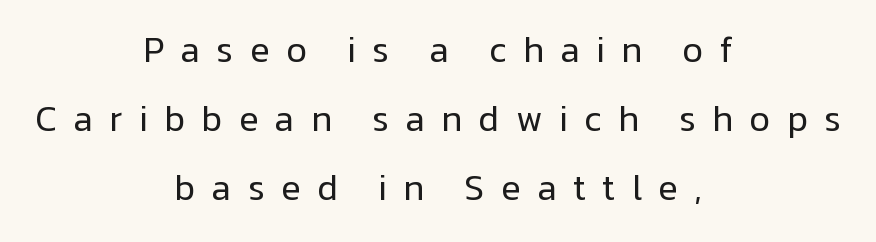
The image shows 36 px regular-weight sans-serif type, upright; set centered, loose line spacing (1.91x), unusually wide letter spacing (+0.45 em), not underlined; low stroke contrast and a medium x-height.
